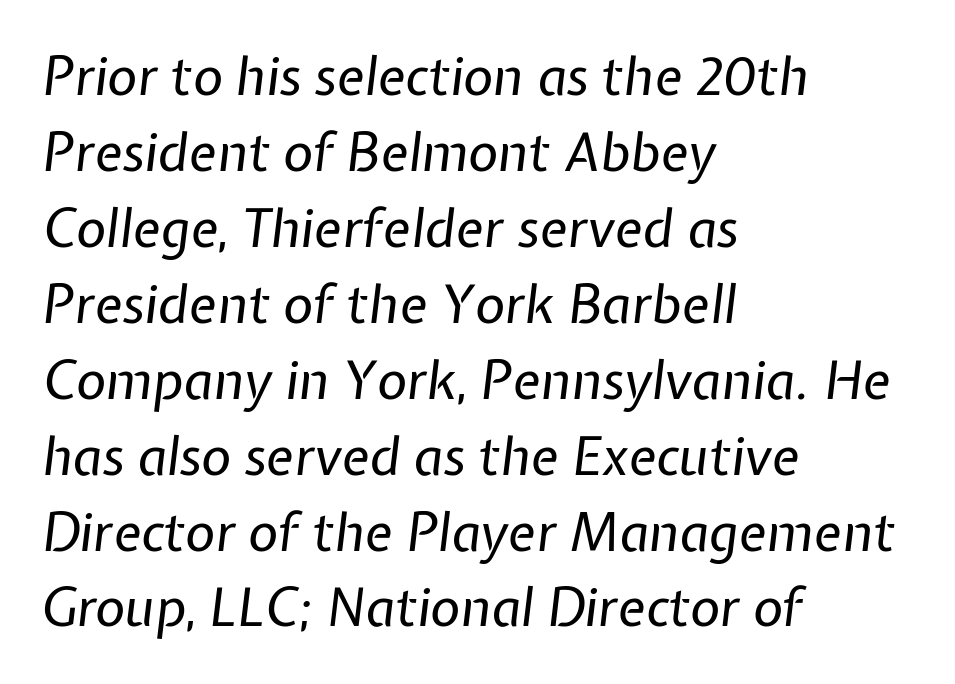
Character widths vary here, with narrow letters taking less room than wide ones. Short and long lines alike share a common starting point at left. The zone under the glyphs is completely vacant. Between one letter and the next there's only the usual sliver of space.
